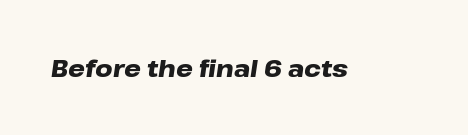
{"italic": "yes", "lean": "right", "slant_degrees": 8, "bold": "yes", "underline": "no", "letter_spacing": "normal", "letter_spacing_em": 0.0, "glyph_px": 24}
